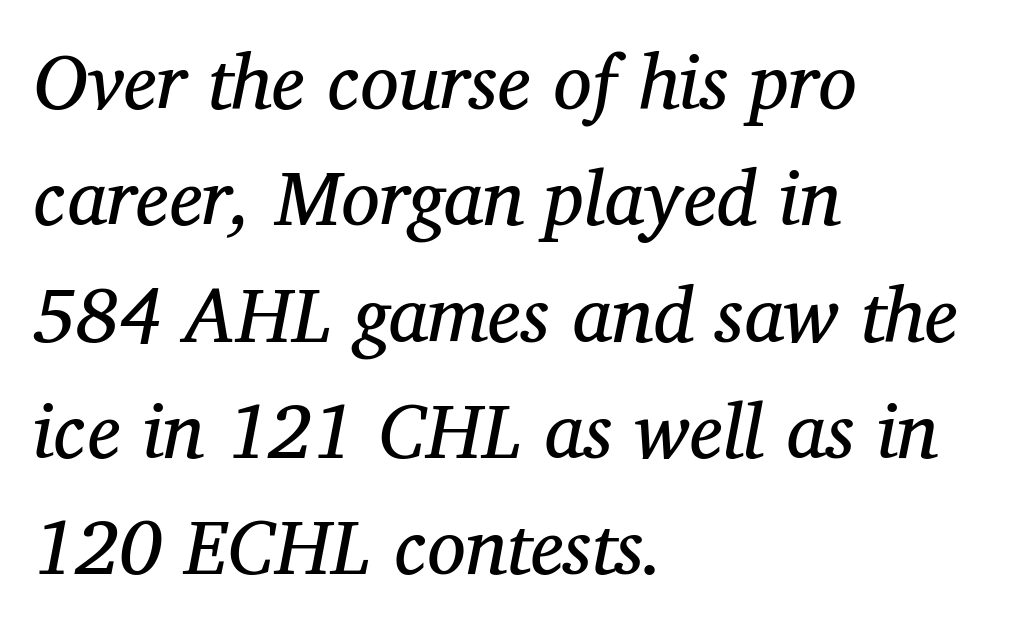
{"serif": "yes", "italic": "yes", "lean": "right", "slant_degrees": 12, "bold": "no", "weight": "regular", "width": "normal", "stroke_contrast": "medium", "x_height": "medium", "monospaced": "no", "underline": "no", "align": "left", "line_spacing": "normal", "line_spacing_ratio": 1.51, "letter_spacing": "normal", "letter_spacing_em": 0.0, "glyph_px": 77}
